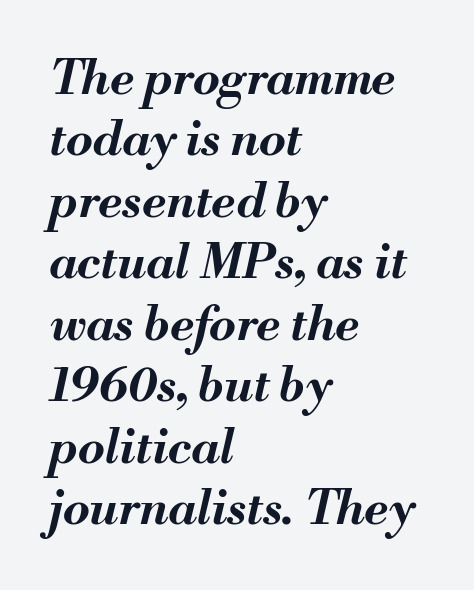
Q: Is the text bold? A: Yes.
Q: Is the text italic (slanted)? A: Yes, it leans right by about 13 degrees.
Q: Is the text underlined? A: No.
Q: How is the paragraph aligned? A: Left-aligned.
Q: Is the spacing between letters normal or unusually wide? A: Normal.
Q: Is the spacing between lines tight, normal or loose? A: Normal.
Q: Width (condensed, normal, or wide)? A: Normal.
Q: Stroke contrast? A: Medium.
Q: x-height? A: Small.
Q: Monospaced? A: No.
